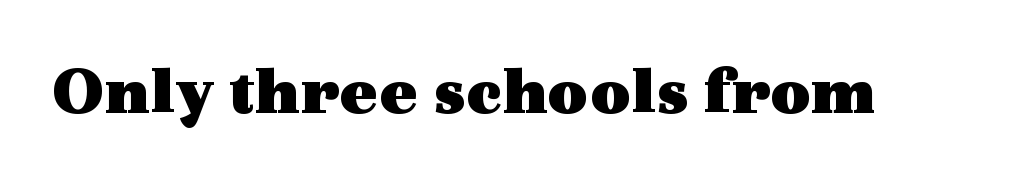
{"serif": "yes", "italic": "no", "bold": "yes", "weight": "heavy", "width": "wide", "x_height": "medium", "monospaced": "no", "underline": "no", "letter_spacing": "normal", "letter_spacing_em": 0.0, "glyph_px": 70}
